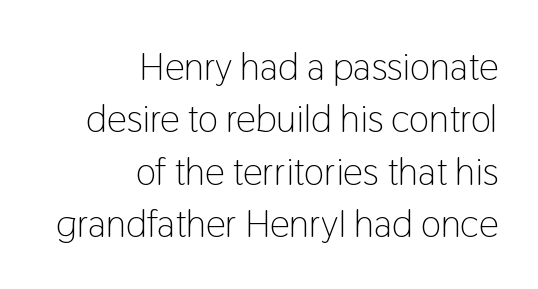
Q: Is the text bold? A: No.
Q: Is the text italic (slanted)? A: No, it is upright.
Q: Is the typeface a serif or a sans-serif typeface? A: Sans-serif.
Q: Is the text underlined? A: No.
Q: How is the paragraph aligned? A: Right-aligned.
Q: Is the spacing between letters normal or unusually wide? A: Normal.
Q: Is the spacing between lines tight, normal or loose? A: Normal.
Q: Width (condensed, normal, or wide)? A: Condensed.
Q: Stroke contrast? A: Low.
Q: x-height? A: Medium.
Q: Monospaced? A: No.
